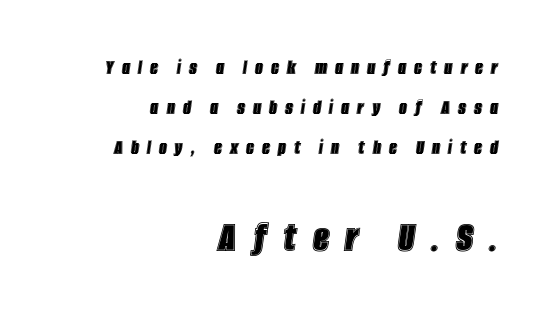
{"italic": "yes", "lean": "right", "slant_degrees": 8, "width": "condensed", "x_height": "large", "monospaced": "no", "underline": "no", "align": "right", "line_spacing_ratio": 1.82, "letter_spacing": "wide", "letter_spacing_em": 0.36, "larger_block": "second", "size_ratio": 2.05, "glyph_px": 45}
